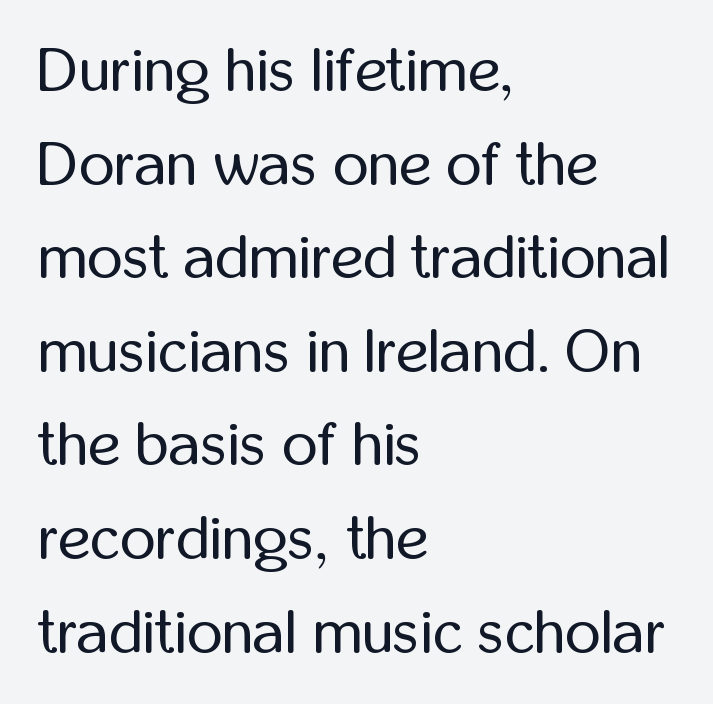
Each letter keeps its own natural width here, so spacing adapts to shape. The space directly below the letters is spotless. A typesetter would mark this as roman, not italic. This is not heavy type; no bold has been used. Nothing sits at the stroke ends, so this counts as sans-serif. The horizontal fit of the characters is conventional and even.
